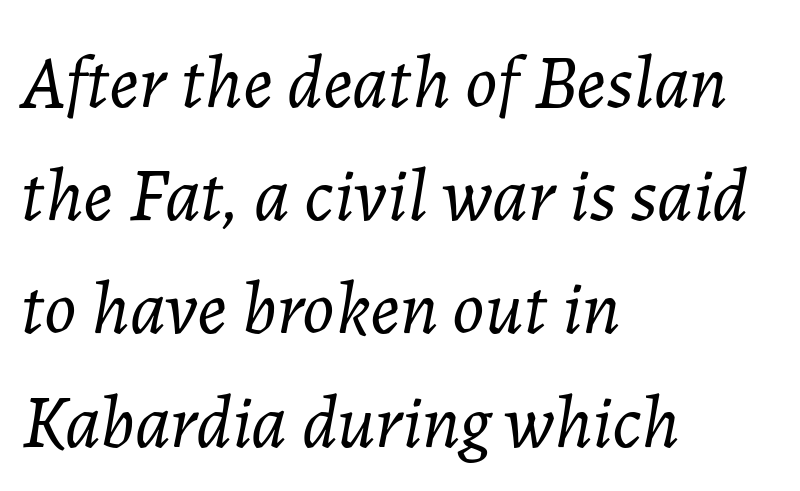
{"italic": "yes", "lean": "right", "slant_degrees": 7, "bold": "no", "weight": "light", "width": "normal", "stroke_contrast": "low", "x_height": "medium", "monospaced": "no", "underline": "no", "align": "left", "line_spacing": "normal", "line_spacing_ratio": 1.51, "letter_spacing": "normal", "letter_spacing_em": 0.0, "glyph_px": 75}
